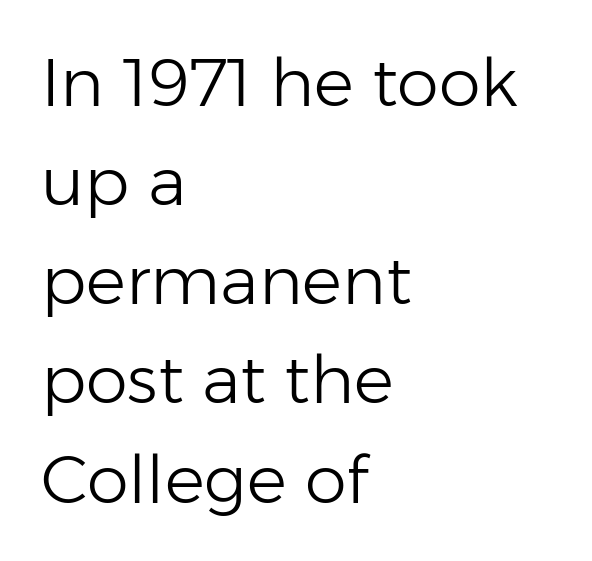
Q: Is the text bold? A: No.
Q: Is the text italic (slanted)? A: No, it is upright.
Q: Is the typeface a serif or a sans-serif typeface? A: Sans-serif.
Q: Is the text underlined? A: No.
Q: How is the paragraph aligned? A: Left-aligned.
Q: Is the spacing between letters normal or unusually wide? A: Normal.
Q: Is the spacing between lines tight, normal or loose? A: Normal.
Q: Width (condensed, normal, or wide)? A: Normal.
Q: Stroke contrast? A: Low.
Q: x-height? A: Medium.
Q: Monospaced? A: No.
